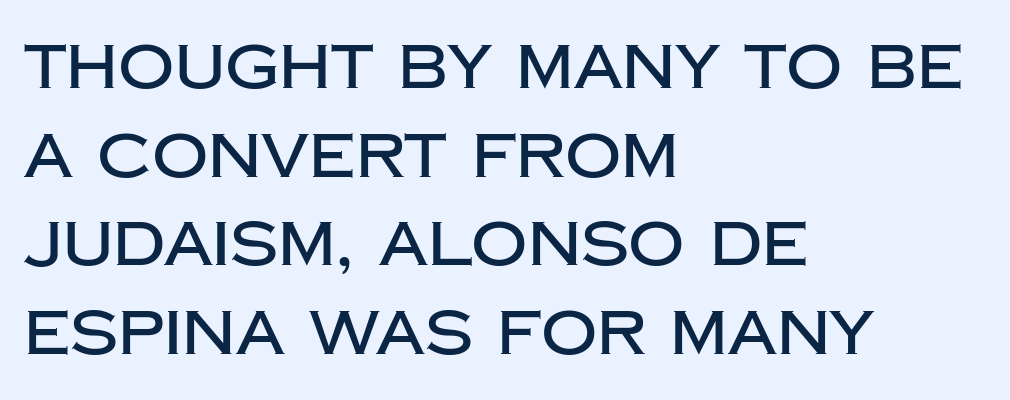
{"serif": "no", "italic": "no", "width": "normal", "stroke_contrast": "low", "x_height": "large", "monospaced": "no", "underline": "no", "align": "left", "line_spacing": "normal", "line_spacing_ratio": 1.43, "letter_spacing": "normal", "letter_spacing_em": 0.0, "glyph_px": 62}
